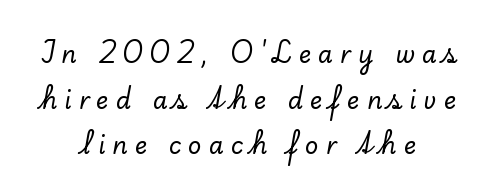
{"underline": "no", "align": "center", "line_spacing": "loose", "line_spacing_ratio": 1.9, "letter_spacing": "wide", "letter_spacing_em": 0.29, "glyph_px": 24}
